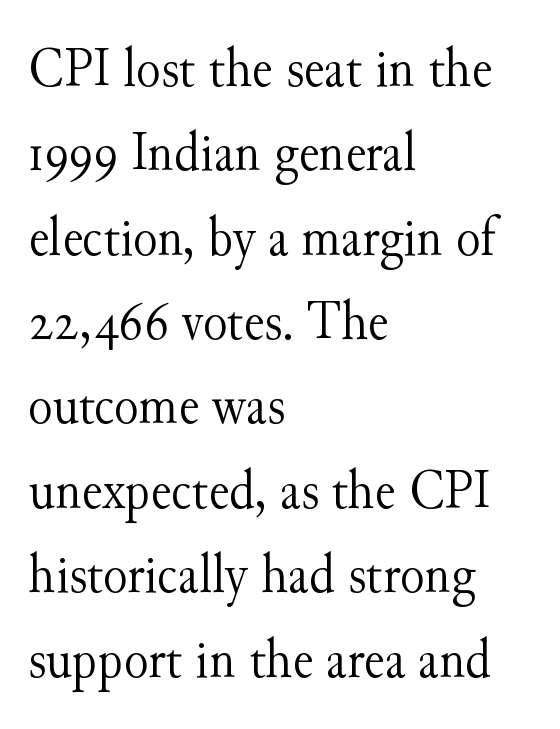
Between one letter and the next there's only the usual sliver of space. When letters stand straight like this, we call the style roman or upright. Teacher's note: observe the even left margin — that is flush-left alignment. The letters advance in unequal steps, a hallmark of proportional type. Does the type have serifs? Yes, each stem ends in a small foot.
